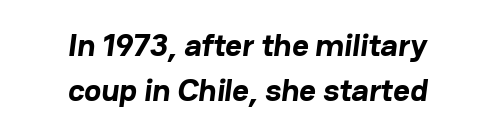
{"serif": "no", "bold": "yes", "weight": "bold", "width": "normal", "stroke_contrast": "low", "x_height": "medium", "monospaced": "no", "underline": "no", "align": "center", "line_spacing": "normal", "line_spacing_ratio": 1.42, "letter_spacing": "normal", "letter_spacing_em": 0.0, "glyph_px": 32}
